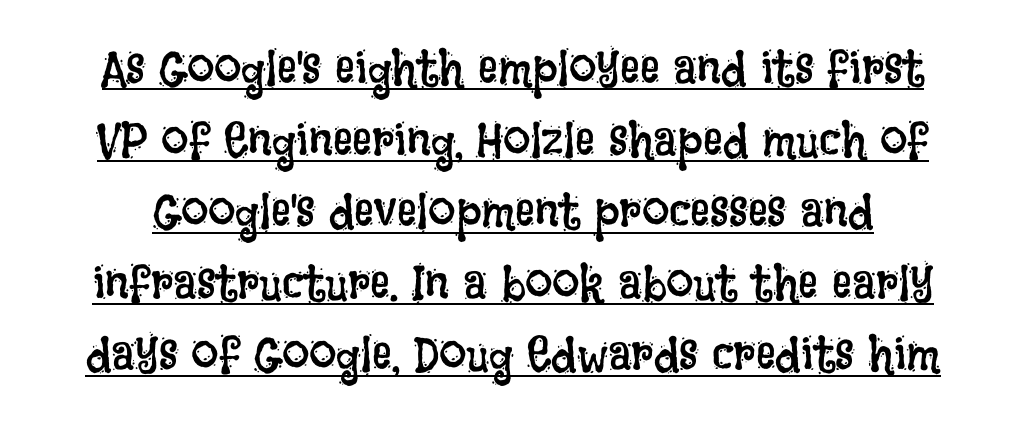
Notice how descenders clear the ascenders below comfortably — that's standard leading. No extra ink here — the face is not bold. Note the varied advance widths — an 'i' is clearly narrower than an 'm'. Honestly, the letter spacing is just normal — you wouldn't notice it.
